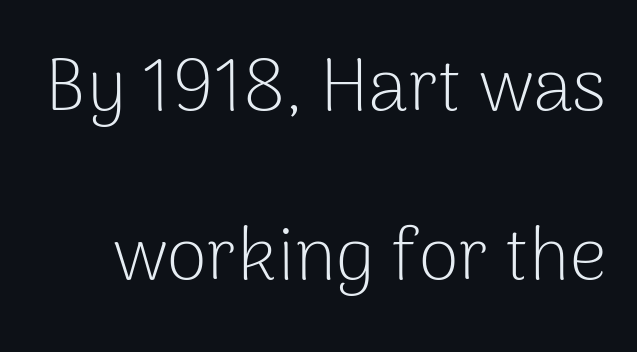
Q: Is the text bold? A: No.
Q: Is the text italic (slanted)? A: No, it is upright.
Q: Is the typeface a serif or a sans-serif typeface? A: Sans-serif.
Q: Is the text underlined? A: No.
Q: Is the spacing between letters normal or unusually wide? A: Normal.
Q: Is the spacing between lines tight, normal or loose? A: Loose.
Q: Width (condensed, normal, or wide)? A: Normal.
Q: Stroke contrast? A: Low.
Q: x-height? A: Medium.
Q: Monospaced? A: No.
